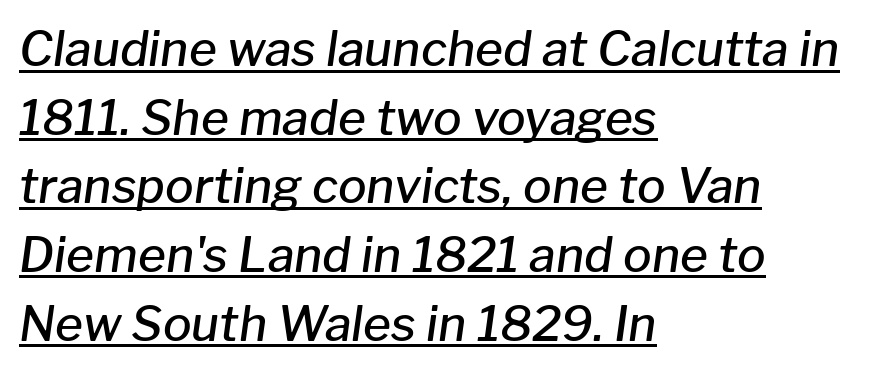
When letters slant like this, we call the style italic. Line beginnings align vertically; line endings do not. Does extra space separate the letters? No, they use regular spacing. Somebody hit Ctrl+U on this one — the words are underlined.
